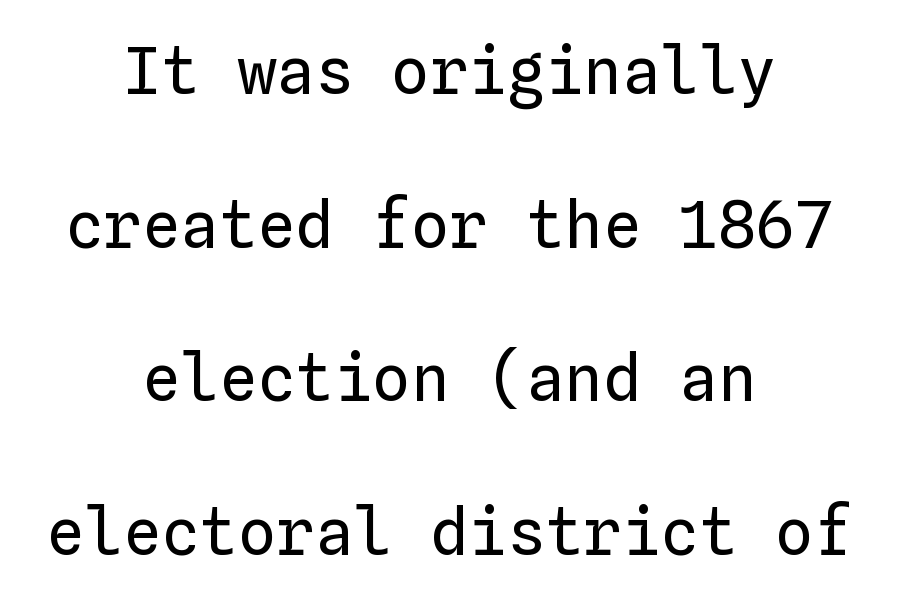
Spacing verdict: monospaced, one width for all characters. The font's upright variant was chosen for this text. Underline: absent. Vertically, the passage feels expansive, rows floating well apart. Caption: face not bold, strokes unweighted.
